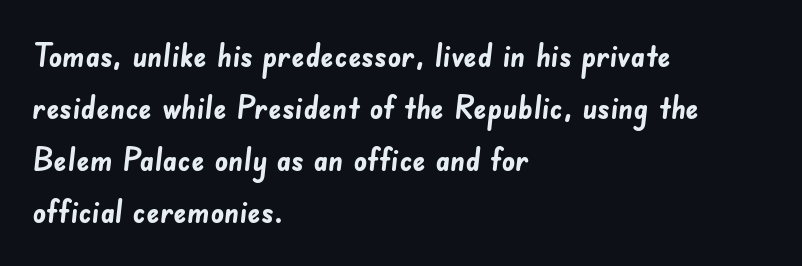
The image shows 33 px semibold sans-serif type; set left-aligned, normal line spacing (1.58x), normal letter spacing, not underlined; low stroke contrast and a small x-height.
